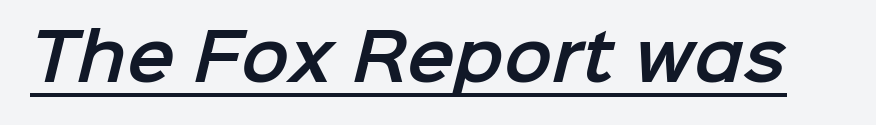
{"serif": "no", "width": "normal", "stroke_contrast": "low", "x_height": "medium", "monospaced": "no", "underline": "yes", "letter_spacing": "normal", "letter_spacing_em": 0.0, "glyph_px": 64}
